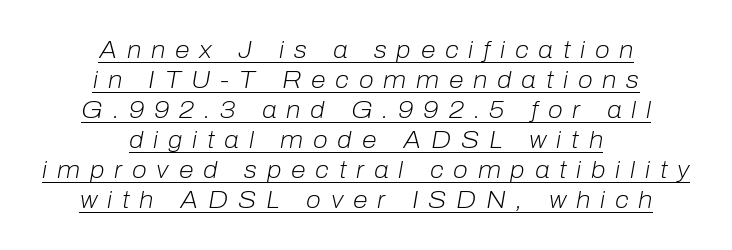
Q: Is the text bold? A: No.
Q: Is the text italic (slanted)? A: Yes, it leans right by about 10 degrees.
Q: Is the text underlined? A: Yes.
Q: How is the paragraph aligned? A: Centered.
Q: Is the spacing between letters normal or unusually wide? A: Unusually wide.
Q: Is the spacing between lines tight, normal or loose? A: Normal.
